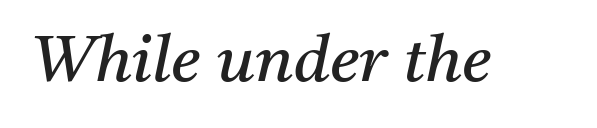
Beneath every word, the page is bare. This sample uses an oblique cut, with every glyph tilted off the vertical. Default kerning and tracking; the words read as compact shapes. The designer went with a serif here, giving each stem small feet.
